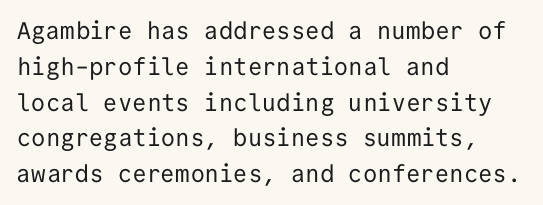
The image shows 24 px text type, upright; set left-aligned, normal line spacing (1.49x), normal letter spacing, not underlined.
